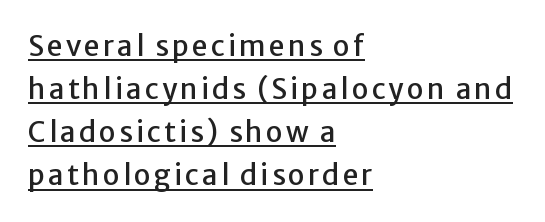
{"serif": "no", "italic": "no", "width": "normal", "stroke_contrast": "low", "x_height": "medium", "monospaced": "no", "underline": "yes", "align": "left", "line_spacing": "normal", "line_spacing_ratio": 1.54, "glyph_px": 28}
